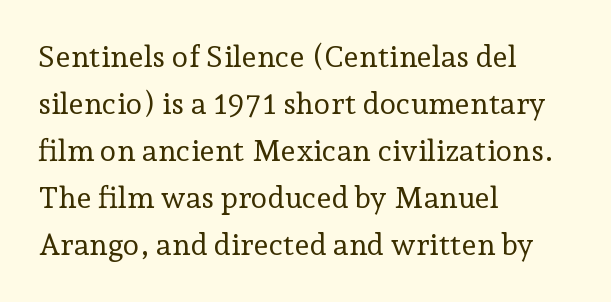
The gap between lines stays unmarked. The rendering uses natural spacing where letterforms have individual widths. Casual observation: everything's shoved over to the left. The lettering holds an erect, upright posture throughout. This is serif lettering, the kind often seen in printed books. No chunkiness to these letters — they're not bold.
